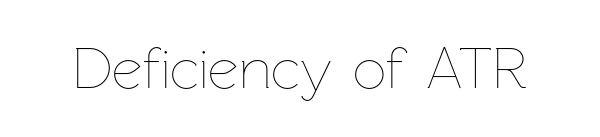
Just letters on the line, the space beneath them empty. The weight would be labelled regular, book, light, or lighter still. Posture: straight, roman, zero tilt. The face used here is proportionally spaced, like ordinary book or web type. Tracking here is standard; glyphs follow each other at the usual distance.
